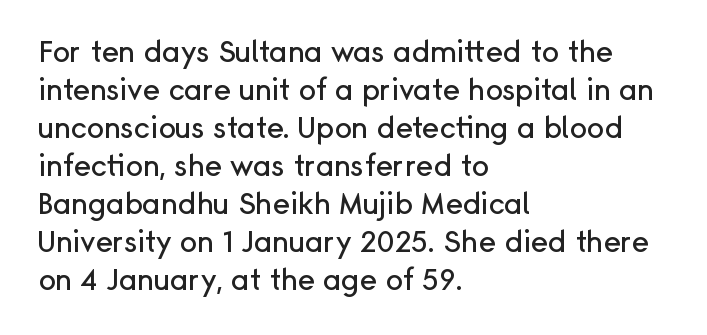
The image shows 29 px sans-serif type, upright; set left-aligned, normal line spacing (1.31x), normal letter spacing, not underlined; low stroke contrast and a medium x-height.
